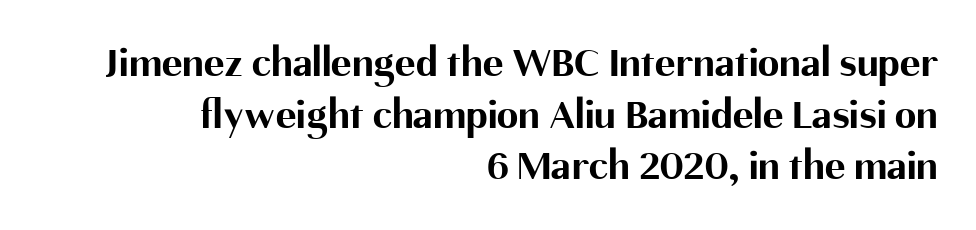
Q: Is the text bold? A: Yes.
Q: Is the text italic (slanted)? A: No, it is upright.
Q: Is the typeface a serif or a sans-serif typeface? A: Sans-serif.
Q: Is the text underlined? A: No.
Q: How is the paragraph aligned? A: Right-aligned.
Q: Is the spacing between letters normal or unusually wide? A: Normal.
Q: Width (condensed, normal, or wide)? A: Normal.
Q: Stroke contrast? A: Medium.
Q: x-height? A: Medium.
Q: Monospaced? A: No.
